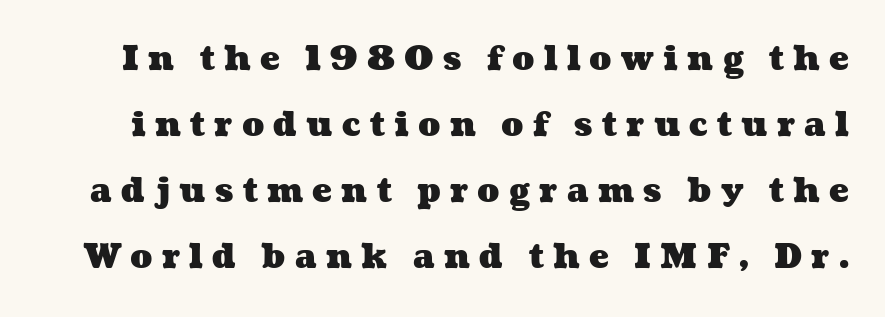
The image shows 33 px heavy, wide type; set loose line spacing (2.0x), unusually wide letter spacing (+0.28 em), not underlined; medium stroke contrast and a medium x-height.
